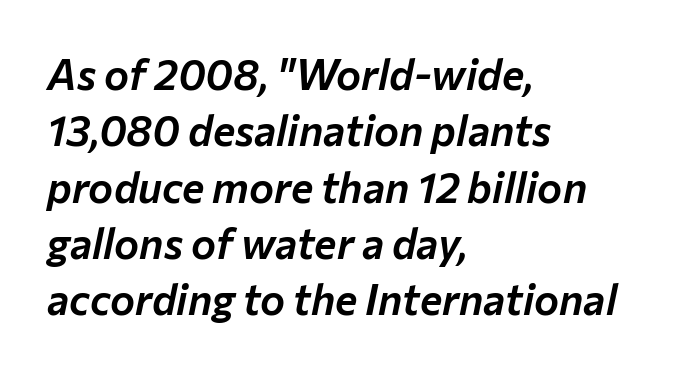
{"italic": "yes", "lean": "right", "slant_degrees": 12, "width": "normal", "stroke_contrast": "low", "x_height": "medium", "monospaced": "no", "underline": "no", "align": "left", "line_spacing": "normal", "line_spacing_ratio": 1.34, "letter_spacing": "normal", "letter_spacing_em": 0.0, "glyph_px": 42}
